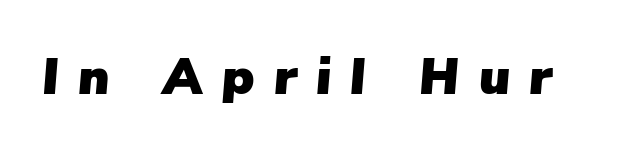
Notice how the stems are inclined rather than vertical — that's the hallmark of italics. The tracking jumps out immediately: characters are airy and widely separated. Clear beneath every line of the passage. A typesetter would call this proportional, since set widths differ per character.
